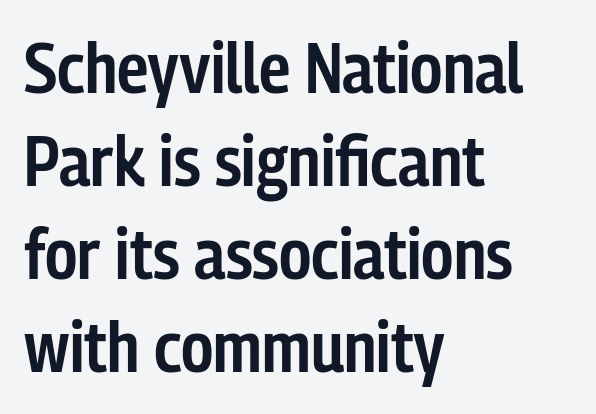
Q: Is the text bold? A: Semi-bold.
Q: Is the text italic (slanted)? A: No, it is upright.
Q: Is the typeface a serif or a sans-serif typeface? A: Sans-serif.
Q: Is the text underlined? A: No.
Q: How is the paragraph aligned? A: Left-aligned.
Q: Is the spacing between letters normal or unusually wide? A: Normal.
Q: Is the spacing between lines tight, normal or loose? A: Normal.
Q: Width (condensed, normal, or wide)? A: Condensed.
Q: Stroke contrast? A: Low.
Q: x-height? A: Medium.
Q: Monospaced? A: No.
